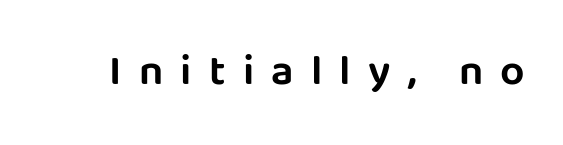
Q: Is the text italic (slanted)? A: No, it is upright.
Q: Is the typeface a serif or a sans-serif typeface? A: Sans-serif.
Q: Is the text underlined? A: No.
Q: Is the spacing between letters normal or unusually wide? A: Unusually wide.
Q: Width (condensed, normal, or wide)? A: Normal.
Q: Stroke contrast? A: Low.
Q: x-height? A: Large.
Q: Monospaced? A: No.
